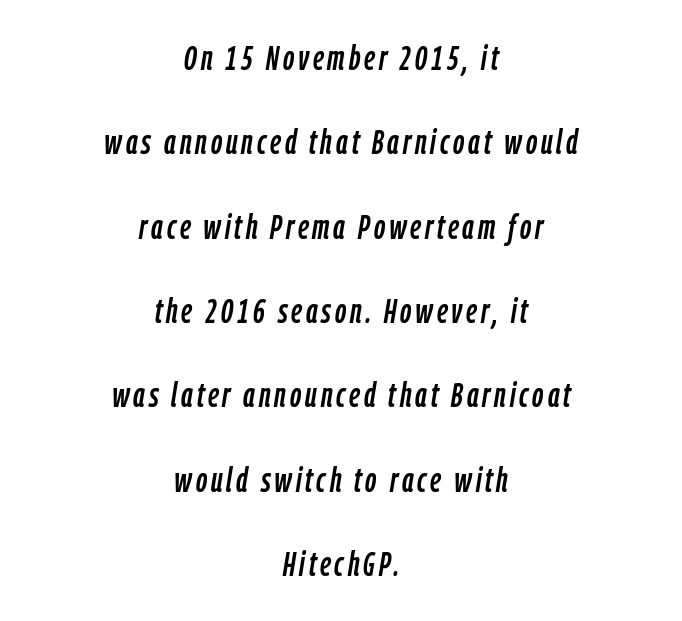
Type without underlining. A typesetter would call this leading open, well beyond the default. Reading down the block, each line starts at a different indent, mirrored at its end. These lines are rendered in a variable-pitch font. The glyphs look as if they've been sheared to an angle.
